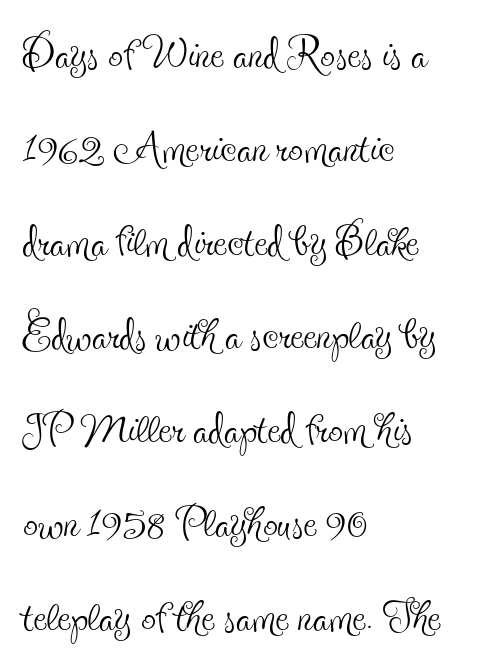
{"serif": "yes", "bold": "no", "weight": "thin", "width": "condensed", "x_height": "small", "monospaced": "no", "underline": "no", "align": "left", "line_spacing": "normal", "line_spacing_ratio": 1.59, "letter_spacing": "normal", "letter_spacing_em": 0.0, "glyph_px": 59}
